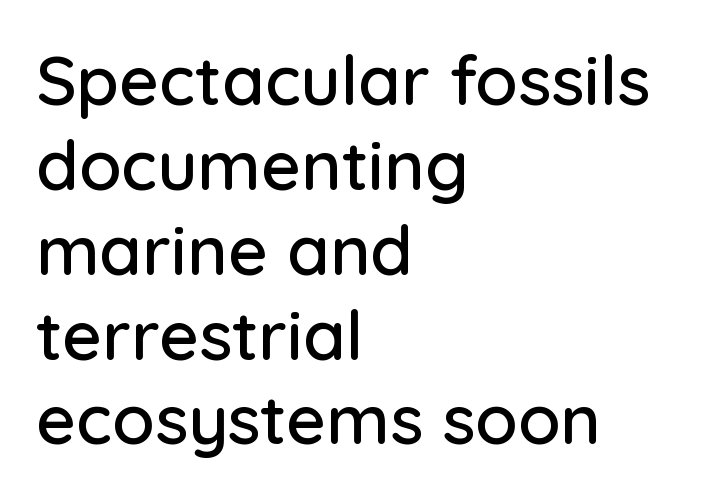
{"serif": "no", "italic": "no", "width": "normal", "stroke_contrast": "low", "x_height": "medium", "monospaced": "no", "underline": "no", "align": "left", "line_spacing_ratio": 1.23, "letter_spacing": "normal", "letter_spacing_em": 0.0, "glyph_px": 69}
